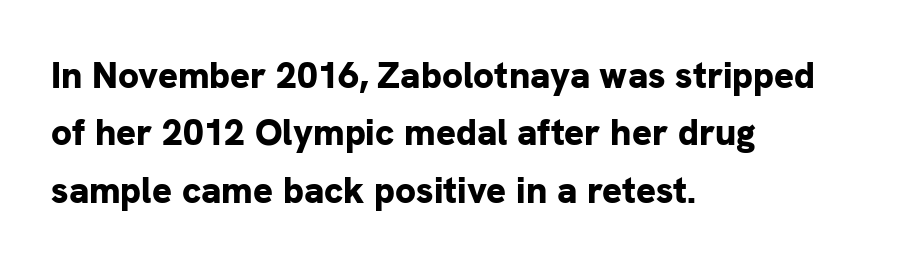
The image shows 37 px bold sans-serif type, upright; set left-aligned, normal line spacing (1.55x), normal letter spacing, not underlined; low stroke contrast and a medium x-height.
